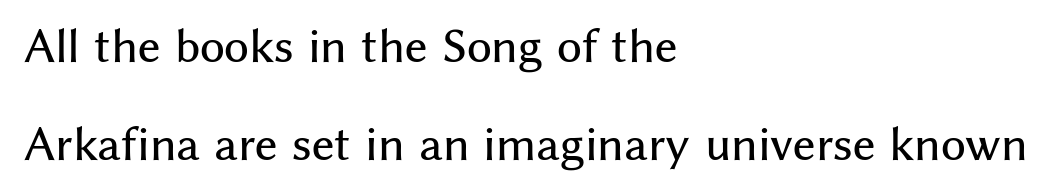
{"serif": "no", "italic": "no", "width": "normal", "stroke_contrast": "medium", "x_height": "medium", "monospaced": "no", "underline": "no", "align": "left", "line_spacing": "loose", "line_spacing_ratio": 2.27, "letter_spacing": "normal", "letter_spacing_em": 0.0, "glyph_px": 43}
